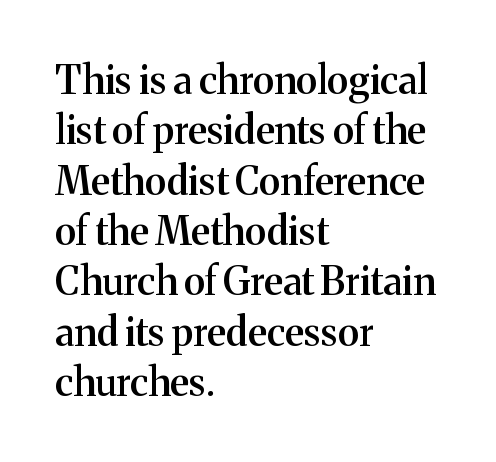
Q: Is the text bold? A: Semi-bold.
Q: Is the text italic (slanted)? A: No, it is upright.
Q: Is the typeface a serif or a sans-serif typeface? A: Serif.
Q: Is the text underlined? A: No.
Q: How is the paragraph aligned? A: Left-aligned.
Q: Is the spacing between letters normal or unusually wide? A: Normal.
Q: Is the spacing between lines tight, normal or loose? A: Normal.
Q: Width (condensed, normal, or wide)? A: Normal.
Q: Stroke contrast? A: Medium.
Q: x-height? A: Medium.
Q: Monospaced? A: No.
